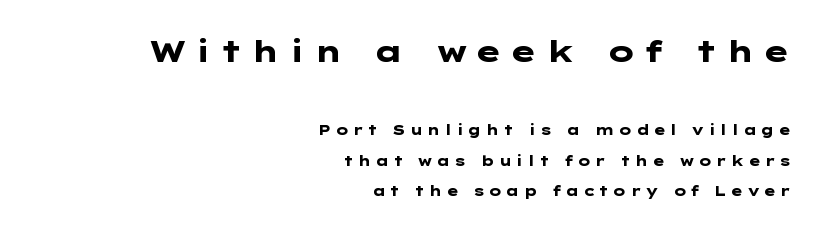
Q: Is the text bold? A: Yes.
Q: Is the text italic (slanted)? A: No, it is upright.
Q: Is the typeface a serif or a sans-serif typeface? A: Sans-serif.
Q: Is the text underlined? A: No.
Q: How is the paragraph aligned? A: Right-aligned.
Q: Is the spacing between letters normal or unusually wide? A: Unusually wide.
Q: Is the spacing between lines tight, normal or loose? A: Loose.
Q: Which block of text is set in a larger size, the first (top) or the second (bottom)? A: The first (top) one.
Q: Width (condensed, normal, or wide)? A: Wide.
Q: Stroke contrast? A: Low.
Q: x-height? A: Medium.
